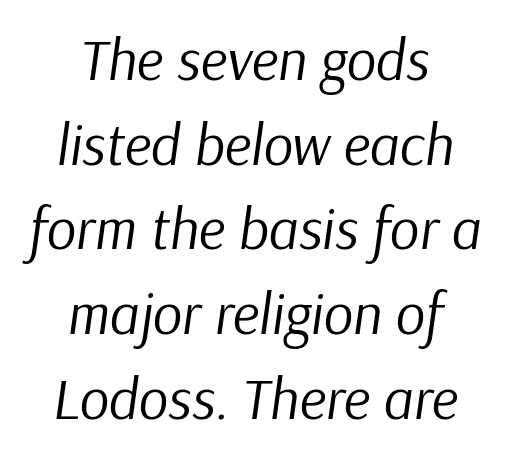
{"italic": "yes", "lean": "right", "slant_degrees": 9, "bold": "no", "weight": "regular", "width": "normal", "stroke_contrast": "low", "x_height": "medium", "monospaced": "no", "underline": "no", "align": "center", "line_spacing": "normal", "line_spacing_ratio": 1.46, "letter_spacing": "normal", "letter_spacing_em": 0.0, "glyph_px": 58}
